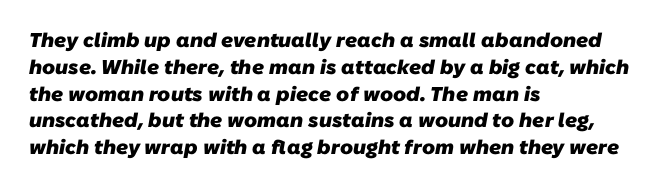
The image shows 20 px bold type; set left-aligned, normal line spacing (1.34x), normal letter spacing, not underlined.
